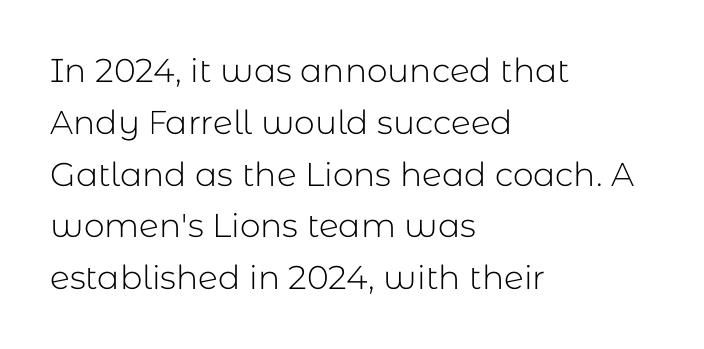
Spacing between characters is what you'd get straight out of the box. Looks like regular typesetting: each glyph gets only the width it needs. Is there any slant? The stems are plumb. Serif or sans? Sans — the stroke terminals are bare. This is not heavy type; no bold has been used. Reading down the column, the eye jumps a familiar distance to each next line.
